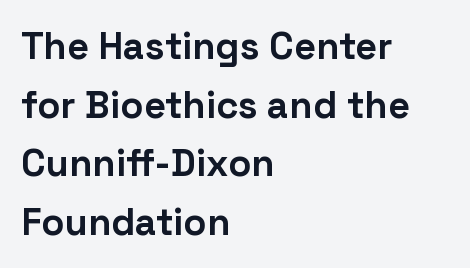
Is there much room between lines? A standard amount, neither cramped nor airy. The letterforms sit shoulder to shoulder at normal distance. The zone under the glyphs is completely vacant. When letters stand straight like this, we call the style roman or upright. Heft: maximum for text — a bold.
